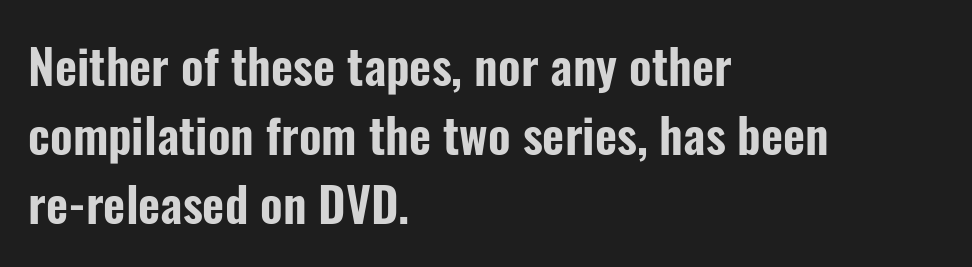
Q: Is the text italic (slanted)? A: No, it is upright.
Q: Is the typeface a serif or a sans-serif typeface? A: Sans-serif.
Q: Is the text underlined? A: No.
Q: How is the paragraph aligned? A: Left-aligned.
Q: Is the spacing between letters normal or unusually wide? A: Normal.
Q: Is the spacing between lines tight, normal or loose? A: Normal.
Q: Width (condensed, normal, or wide)? A: Condensed.
Q: Stroke contrast? A: Low.
Q: x-height? A: Medium.
Q: Monospaced? A: No.
